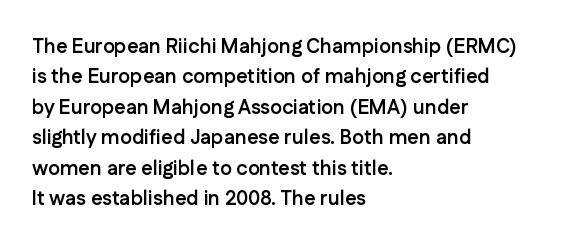
The image shows 20 px bold type, upright; set left-aligned, normal line spacing (1.52x), normal letter spacing, not underlined.
